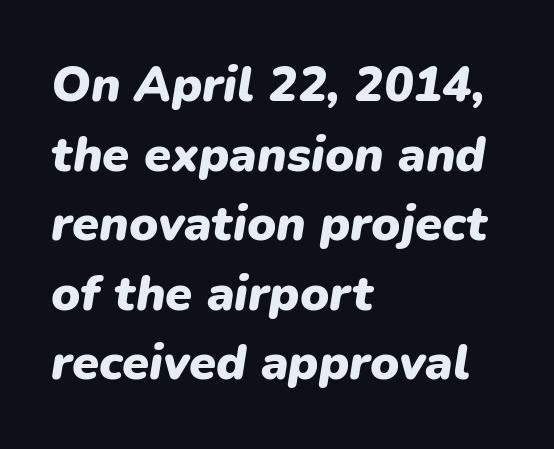
Q: Is the text bold? A: Yes.
Q: Is the text italic (slanted)? A: Yes, it leans right by about 9 degrees.
Q: Is the text underlined? A: No.
Q: How is the paragraph aligned? A: Left-aligned.
Q: Is the spacing between letters normal or unusually wide? A: Normal.
Q: Is the spacing between lines tight, normal or loose? A: Normal.
Q: Width (condensed, normal, or wide)? A: Normal.
Q: Stroke contrast? A: Low.
Q: x-height? A: Medium.
Q: Monospaced? A: No.
